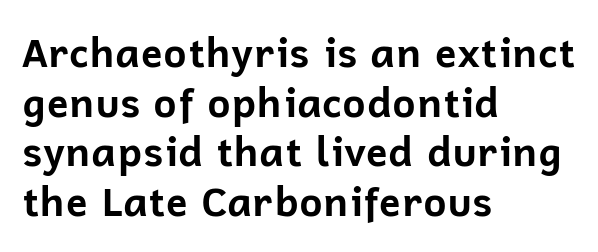
The image shows 40 px bold sans-serif type, upright; set left-aligned, line spacing 1.24x, normal letter spacing, not underlined; low stroke contrast and a medium x-height.
